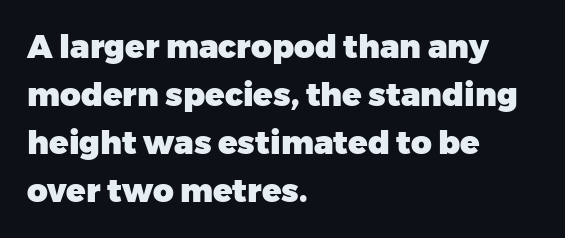
The image shows 32 px heavy sans-serif type, upright; set left-aligned, normal line spacing (1.5x), normal letter spacing, not underlined; low stroke contrast and a medium x-height.
